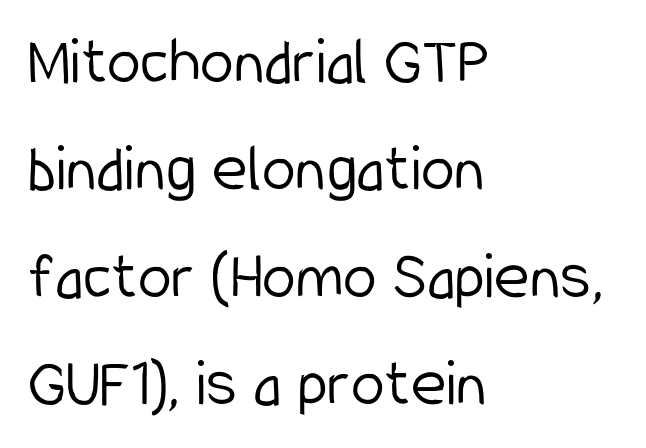
To sum up the face: it is a sans, with no serifs. The characters are drawn with everyday or finer stroke widths. Spacing verdict: proportional, widths tailored to each character. These lines keep a tight, regular rhythm from letter to letter. Nobody drew a line under any word here.
